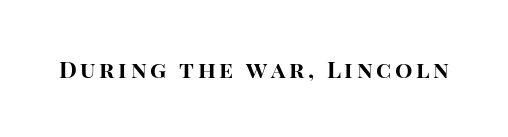
Q: Is the text bold? A: Yes.
Q: Is the text italic (slanted)? A: No, it is upright.
Q: Is the text underlined? A: No.
